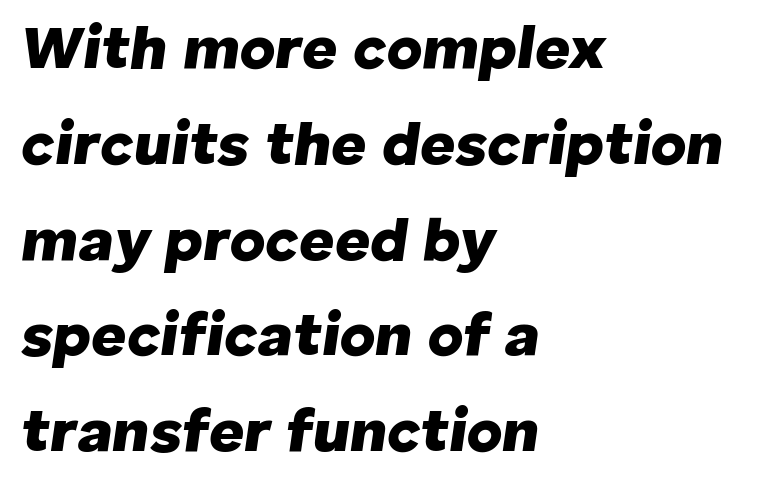
Q: Is the text bold? A: Yes.
Q: Is the text italic (slanted)? A: Yes, it leans right by about 8 degrees.
Q: Is the text underlined? A: No.
Q: How is the paragraph aligned? A: Left-aligned.
Q: Is the spacing between letters normal or unusually wide? A: Normal.
Q: Is the spacing between lines tight, normal or loose? A: Normal.
Q: Width (condensed, normal, or wide)? A: Normal.
Q: Stroke contrast? A: Low.
Q: x-height? A: Medium.
Q: Monospaced? A: No.
